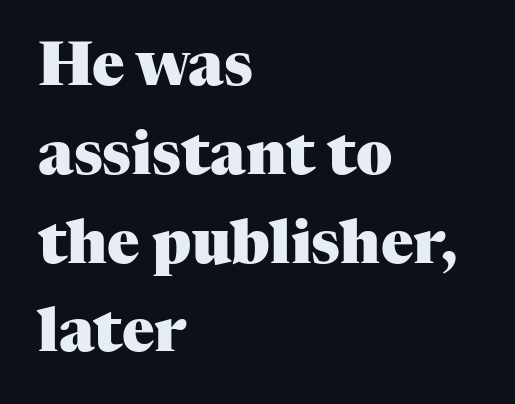
Nobody drew a line under any word here. Is this a fixed-width face? No — the glyphs have proportional, varying widths. How are the letters spaced? Ordinarily, with no added tracking. Does the type have serifs? Yes, each stem ends in a small foot.
